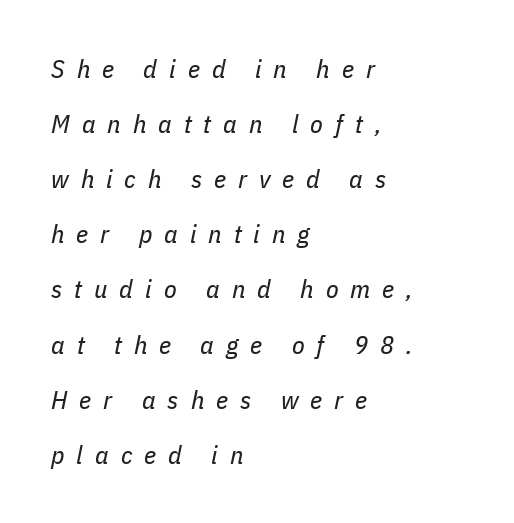
These lines were composed using italics. Heaviness? Minimal to ordinary, like unemphasized prose. Reading down the block, your eye returns to a fixed left position each line. Is the letter spacing exaggerated? Yes — the characters are pushed far apart. Notice the wide empty band between every row — that's loose leading.
